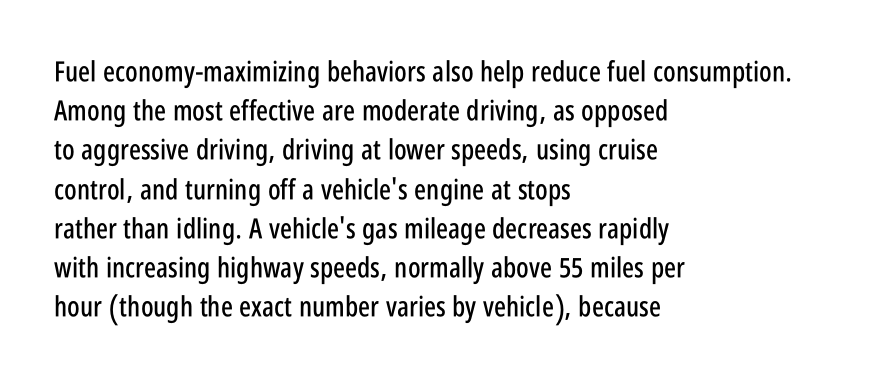
{"serif": "no", "italic": "no", "width": "condensed", "stroke_contrast": "low", "x_height": "large", "monospaced": "no", "underline": "no", "align": "left", "line_spacing": "normal", "line_spacing_ratio": 1.4, "letter_spacing": "normal", "letter_spacing_em": 0.0, "glyph_px": 28}
